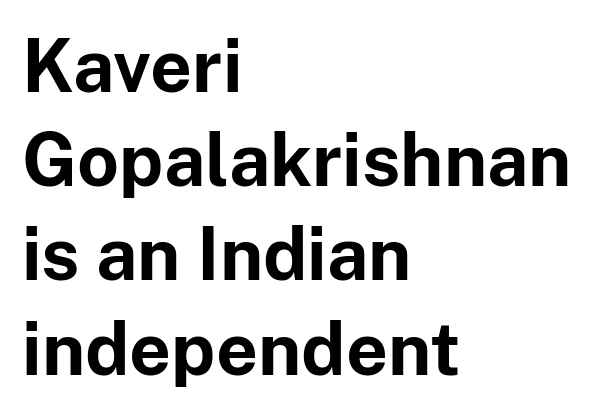
{"serif": "no", "italic": "no", "bold": "yes", "weight": "bold", "width": "normal", "stroke_contrast": "low", "x_height": "medium", "monospaced": "no", "underline": "no", "align": "left", "line_spacing": "normal", "line_spacing_ratio": 1.29, "letter_spacing": "normal", "letter_spacing_em": 0.0, "glyph_px": 73}
